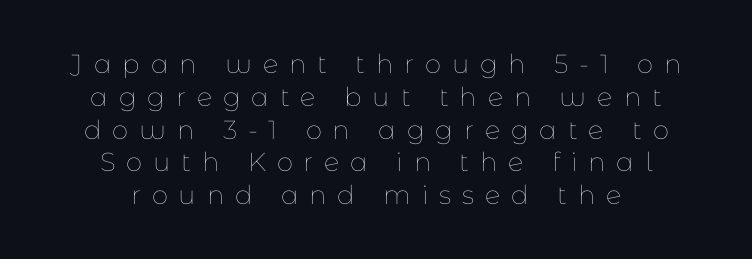
The image shows 26 px text type, upright; set centered, normal line spacing (1.26x), unusually wide letter spacing (+0.42 em), not underlined.
